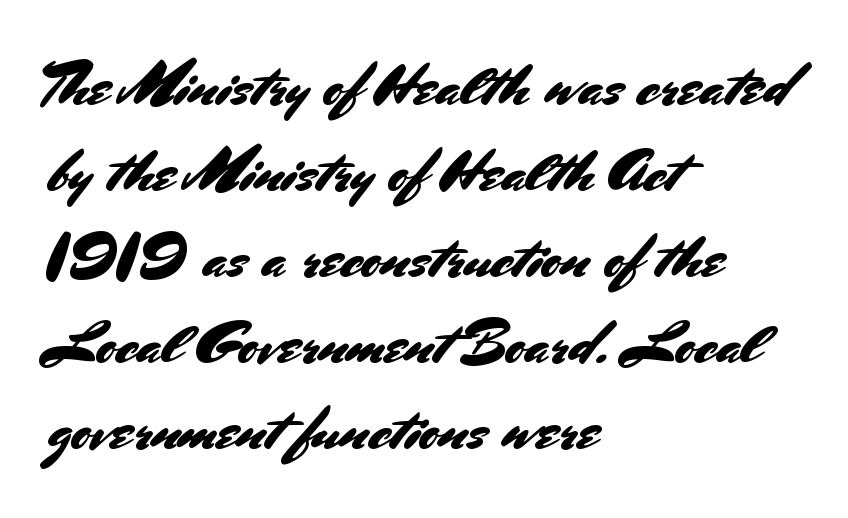
{"serif": "no", "width": "normal", "stroke_contrast": "medium", "x_height": "small", "monospaced": "no", "underline": "no", "align": "left", "line_spacing": "normal", "line_spacing_ratio": 1.41, "letter_spacing": "normal", "letter_spacing_em": 0.0, "glyph_px": 61}
